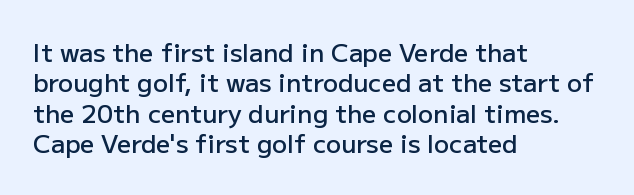
Q: Is the text bold? A: Semi-bold.
Q: Is the text italic (slanted)? A: No, it is upright.
Q: Is the text underlined? A: No.
Q: How is the paragraph aligned? A: Left-aligned.
Q: Is the spacing between letters normal or unusually wide? A: Normal.
